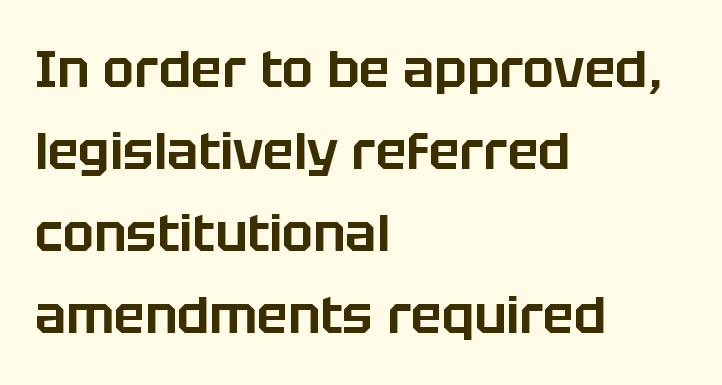
The image shows 52 px sans-serif type, upright; set left-aligned, normal line spacing (1.58x), normal letter spacing, not underlined; low stroke contrast and a large x-height.
